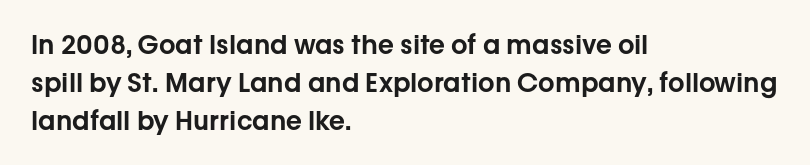
Q: Is the text italic (slanted)? A: No, it is upright.
Q: Is the text underlined? A: No.
Q: How is the paragraph aligned? A: Left-aligned.
Q: Is the spacing between letters normal or unusually wide? A: Normal.
Q: Is the spacing between lines tight, normal or loose? A: Normal.
